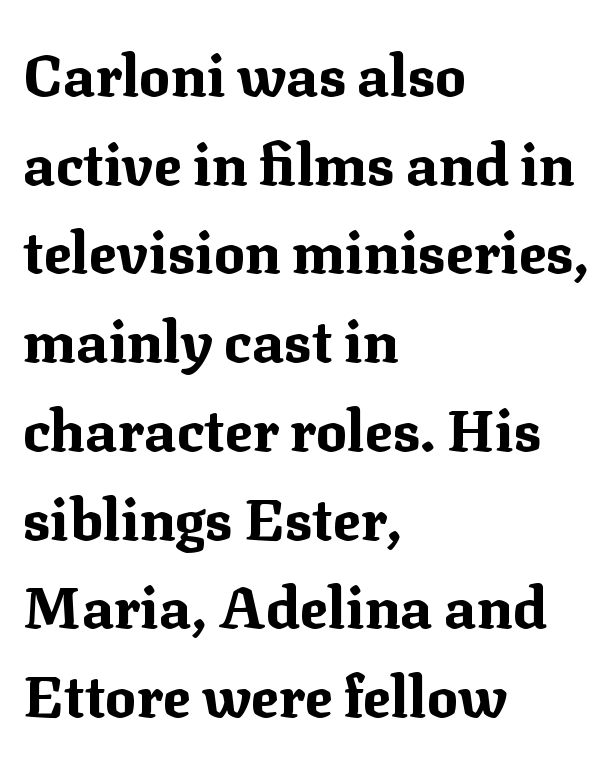
{"serif": "yes", "italic": "no", "bold": "yes", "weight": "bold", "width": "normal", "stroke_contrast": "medium", "x_height": "medium", "monospaced": "no", "underline": "no", "align": "left", "line_spacing": "normal", "line_spacing_ratio": 1.53, "letter_spacing": "normal", "letter_spacing_em": 0.0, "glyph_px": 58}
